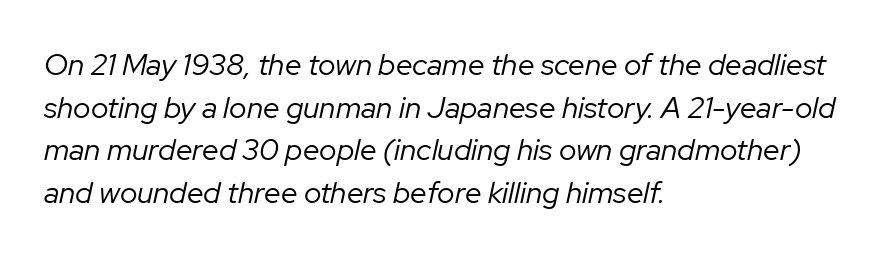
Horizontally, the lines are justified to the leading edge only. This block has exactly the height ordinary leading produces. The typesetting does not lean heavy: it is not bold. Each row of text sits above clean, open space.
